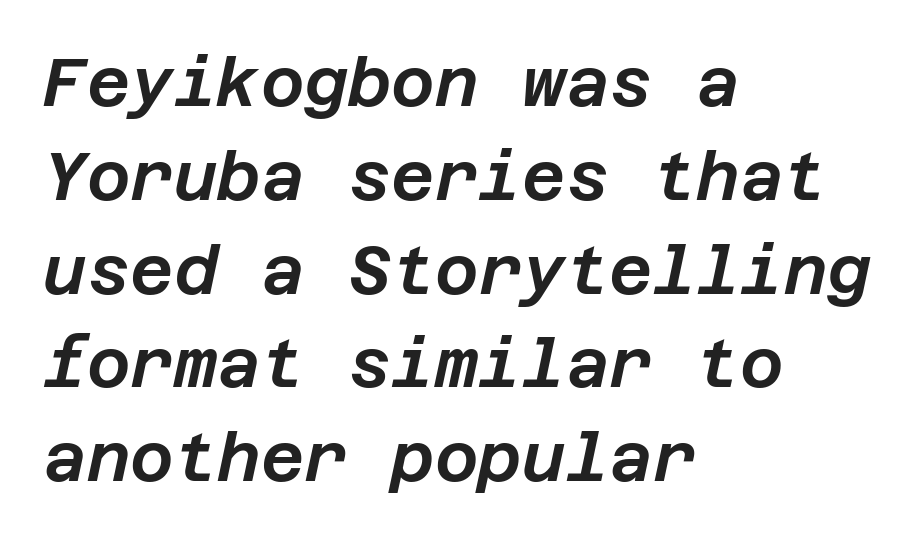
Q: Is the text italic (slanted)? A: Yes, it leans right by about 12 degrees.
Q: Is the text underlined? A: No.
Q: How is the paragraph aligned? A: Left-aligned.
Q: Is the spacing between letters normal or unusually wide? A: Normal.
Q: Is the spacing between lines tight, normal or loose? A: Normal.
Q: Width (condensed, normal, or wide)? A: Normal.
Q: Stroke contrast? A: Low.
Q: x-height? A: Large.
